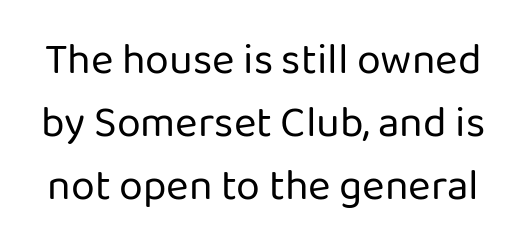
Q: Is the text bold? A: No.
Q: Is the text italic (slanted)? A: No, it is upright.
Q: Is the typeface a serif or a sans-serif typeface? A: Sans-serif.
Q: Is the text underlined? A: No.
Q: Is the spacing between letters normal or unusually wide? A: Normal.
Q: Is the spacing between lines tight, normal or loose? A: Normal.
Q: Width (condensed, normal, or wide)? A: Normal.
Q: Stroke contrast? A: Low.
Q: x-height? A: Medium.
Q: Monospaced? A: No.
